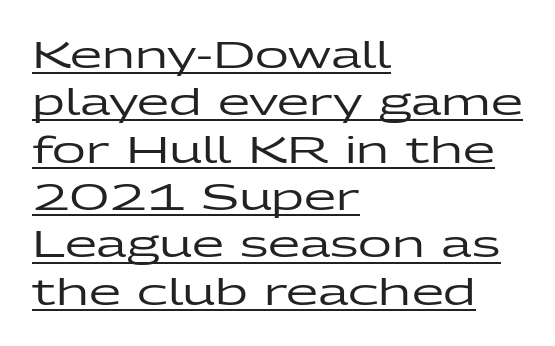
{"serif": "no", "italic": "no", "width": "wide", "stroke_contrast": "low", "x_height": "medium", "monospaced": "no", "underline": "yes", "align": "left", "line_spacing": "normal", "line_spacing_ratio": 1.28, "letter_spacing": "normal", "letter_spacing_em": 0.0, "glyph_px": 37}
